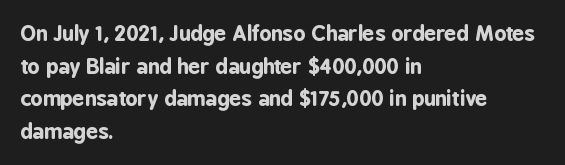
The image shows 21 px bold type, upright; set left-aligned, normal line spacing (1.55x), normal letter spacing, not underlined.
